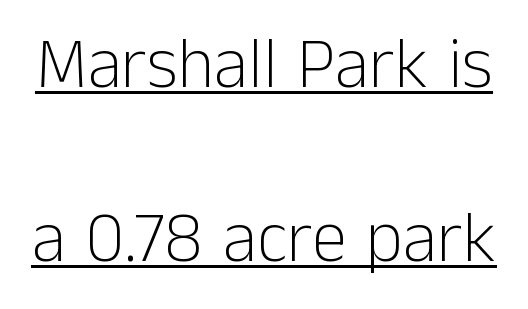
Q: Is the text bold? A: No.
Q: Is the text italic (slanted)? A: No, it is upright.
Q: Is the typeface a serif or a sans-serif typeface? A: Sans-serif.
Q: Is the text underlined? A: Yes.
Q: Is the spacing between letters normal or unusually wide? A: Normal.
Q: Is the spacing between lines tight, normal or loose? A: Loose.
Q: Width (condensed, normal, or wide)? A: Normal.
Q: Stroke contrast? A: Low.
Q: x-height? A: Medium.
Q: Monospaced? A: No.
